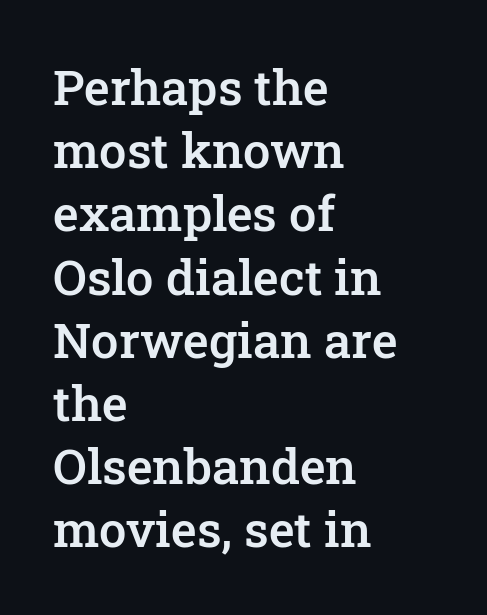
{"serif": "yes", "italic": "no", "bold": "semi", "weight": "semibold", "width": "normal", "stroke_contrast": "low", "x_height": "medium", "monospaced": "no", "underline": "no", "align": "left", "line_spacing": "normal", "line_spacing_ratio": 1.29, "letter_spacing": "normal", "letter_spacing_em": 0.0, "glyph_px": 49}
